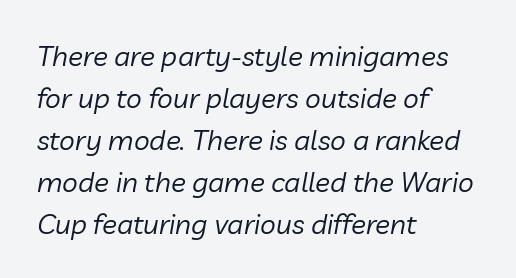
Q: Is the text bold? A: No.
Q: Is the text italic (slanted)? A: Yes, it leans right by about 10 degrees.
Q: Is the text underlined? A: No.
Q: How is the paragraph aligned? A: Left-aligned.
Q: Is the spacing between letters normal or unusually wide? A: Normal.
Q: Is the spacing between lines tight, normal or loose? A: Normal.
Q: Width (condensed, normal, or wide)? A: Normal.
Q: Stroke contrast? A: Low.
Q: x-height? A: Medium.
Q: Monospaced? A: No.
